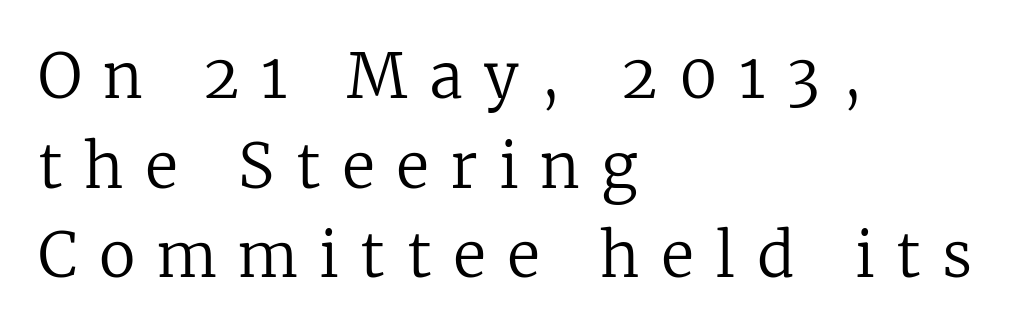
The image shows 61 px regular-weight serif type, upright; set left-aligned, normal line spacing (1.47x), unusually wide letter spacing (+0.35 em), not underlined; low stroke contrast and a medium x-height.
